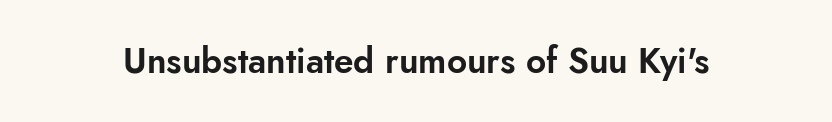
{"serif": "no", "italic": "no", "width": "normal", "stroke_contrast": "low", "x_height": "small", "monospaced": "no", "underline": "no", "letter_spacing": "normal", "letter_spacing_em": 0.0, "glyph_px": 35}
